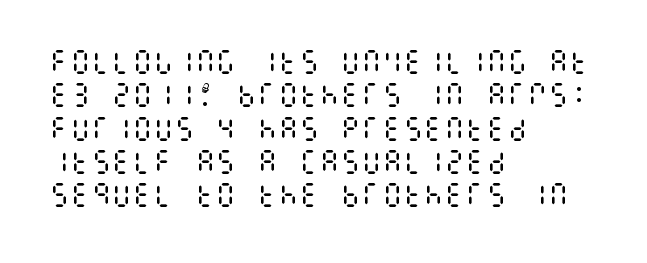
{"italic": "no", "bold": "no", "underline": "no", "align": "left", "line_spacing": "normal", "line_spacing_ratio": 1.28, "letter_spacing": "normal", "letter_spacing_em": 0.0, "glyph_px": 26}
